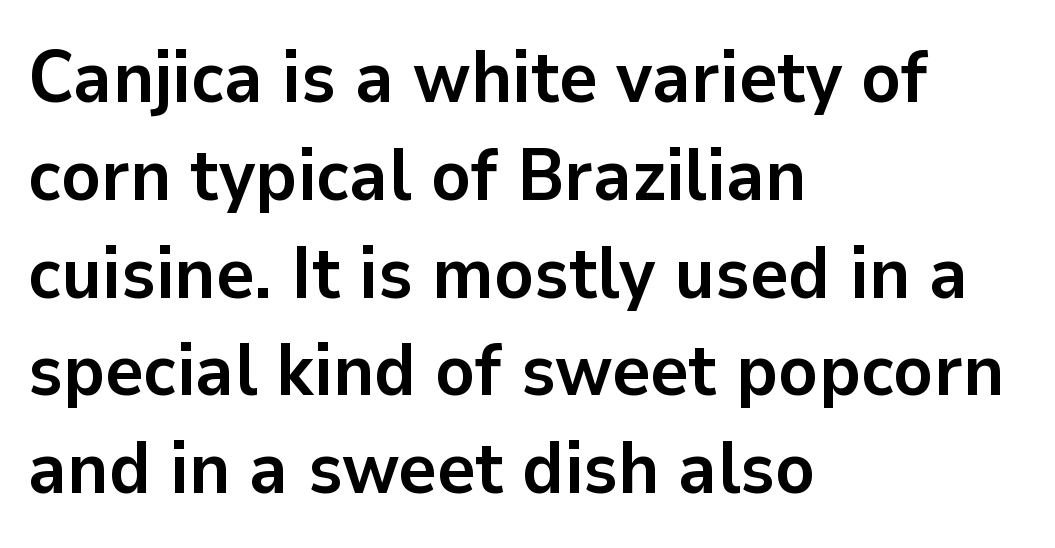
Q: Is the text bold? A: Yes.
Q: Is the text italic (slanted)? A: No, it is upright.
Q: Is the typeface a serif or a sans-serif typeface? A: Sans-serif.
Q: Is the text underlined? A: No.
Q: How is the paragraph aligned? A: Left-aligned.
Q: Is the spacing between letters normal or unusually wide? A: Normal.
Q: Is the spacing between lines tight, normal or loose? A: Normal.
Q: Width (condensed, normal, or wide)? A: Normal.
Q: Stroke contrast? A: Low.
Q: x-height? A: Medium.
Q: Monospaced? A: No.
